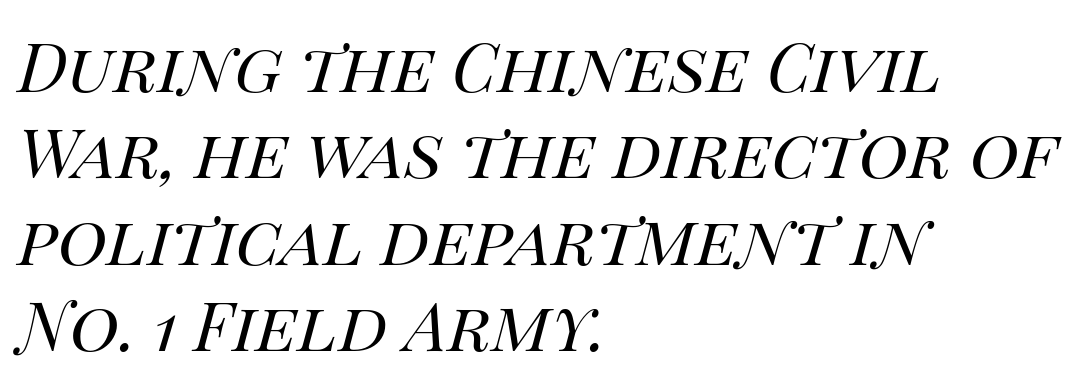
Q: Is the text bold? A: No.
Q: Is the text italic (slanted)? A: Yes, it leans right by about 14 degrees.
Q: Is the text underlined? A: No.
Q: How is the paragraph aligned? A: Left-aligned.
Q: Is the spacing between letters normal or unusually wide? A: Normal.
Q: Is the spacing between lines tight, normal or loose? A: Normal.
Q: Width (condensed, normal, or wide)? A: Normal.
Q: Stroke contrast? A: High.
Q: x-height? A: Large.
Q: Monospaced? A: No.
